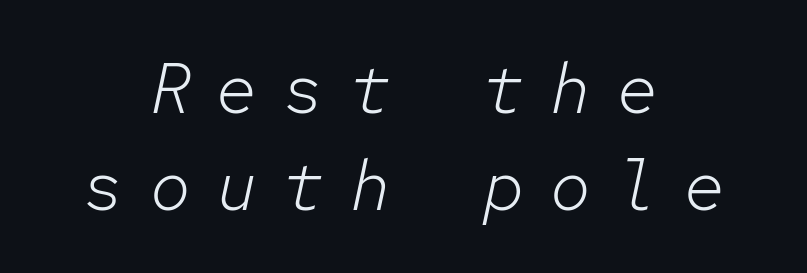
Between one letter and the next there's a generous, obvious gap. Neither beginnings nor endings align; midpoints do. The specimen reads as italic at a glance. Letters have the restrained weight of plain body copy at most.
